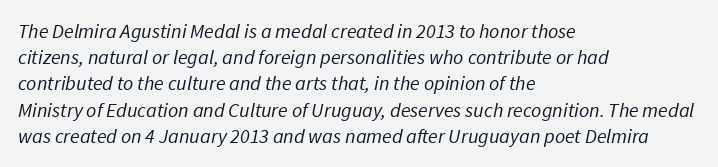
Q: Is the text bold? A: No.
Q: Is the text underlined? A: No.
Q: How is the paragraph aligned? A: Left-aligned.
Q: Is the spacing between letters normal or unusually wide? A: Normal.
Q: Is the spacing between lines tight, normal or loose? A: Normal.
